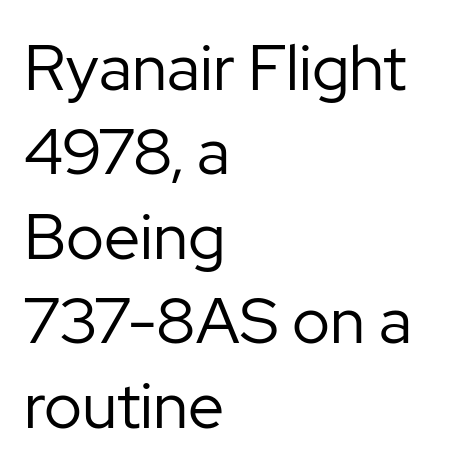
It's the straight-up-and-down kind of type. Summary of vertical rhythm: regular, with standard interline spacing. The lines in this sample share a left origin and differ only in where they stop. Letter spacing: default. Note the varied advance widths — an 'i' is clearly narrower than an 'm'. Unmarked baselines from the first word to the last.
